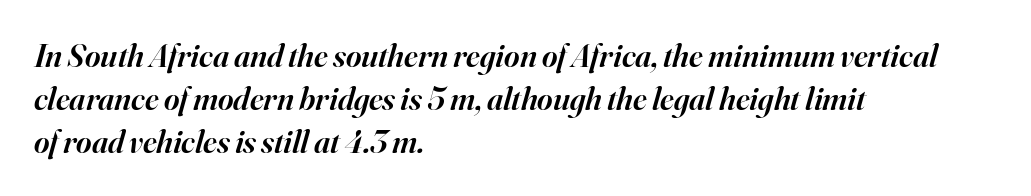
The image shows 33 px semibold serif type, italic (leaning right); set left-aligned, normal line spacing (1.3x), normal letter spacing, not underlined; high stroke contrast and a small x-height.
